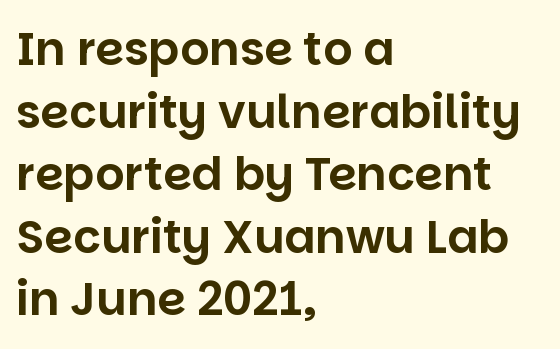
The image shows 46 px sans-serif type, upright; set left-aligned, normal line spacing (1.36x), normal letter spacing, not underlined; low stroke contrast and a large x-height.
